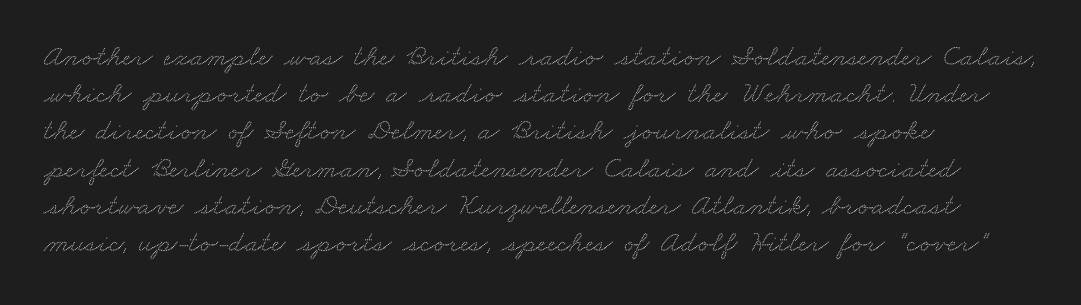
Q: Is the typeface a serif or a sans-serif typeface? A: Serif.
Q: Is the text underlined? A: No.
Q: How is the paragraph aligned? A: Left-aligned.
Q: Is the spacing between letters normal or unusually wide? A: Normal.
Q: Width (condensed, normal, or wide)? A: Wide.
Q: Stroke contrast? A: Medium.
Q: x-height? A: Small.
Q: Monospaced? A: No.
